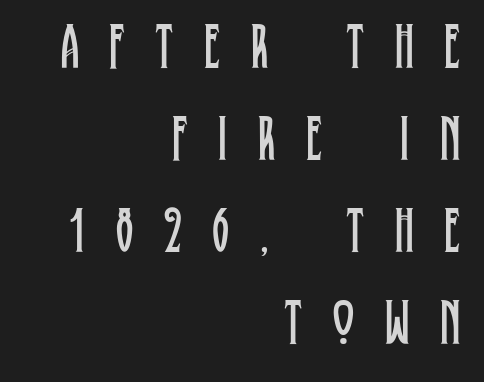
Q: Is the text bold? A: No.
Q: Is the text italic (slanted)? A: No, it is upright.
Q: Is the typeface a serif or a sans-serif typeface? A: Serif.
Q: Is the text underlined? A: No.
Q: How is the paragraph aligned? A: Right-aligned.
Q: Is the spacing between letters normal or unusually wide? A: Unusually wide.
Q: Is the spacing between lines tight, normal or loose? A: Normal.
Q: Width (condensed, normal, or wide)? A: Condensed.
Q: Stroke contrast? A: Low.
Q: x-height? A: Large.
Q: Monospaced? A: No.
